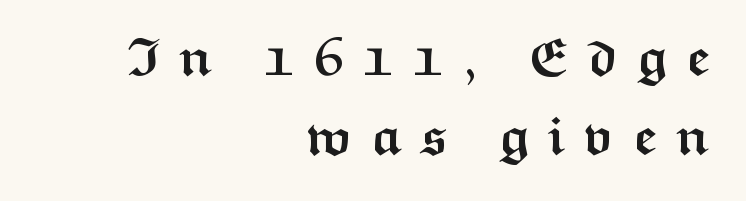
Q: Is the text bold? A: Yes.
Q: Is the text italic (slanted)? A: No, it is upright.
Q: Is the typeface a serif or a sans-serif typeface? A: Sans-serif.
Q: Is the text underlined? A: No.
Q: How is the paragraph aligned? A: Right-aligned.
Q: Is the spacing between letters normal or unusually wide? A: Unusually wide.
Q: Is the spacing between lines tight, normal or loose? A: Normal.
Q: Width (condensed, normal, or wide)? A: Wide.
Q: Stroke contrast? A: Medium.
Q: x-height? A: Medium.
Q: Monospaced? A: No.
